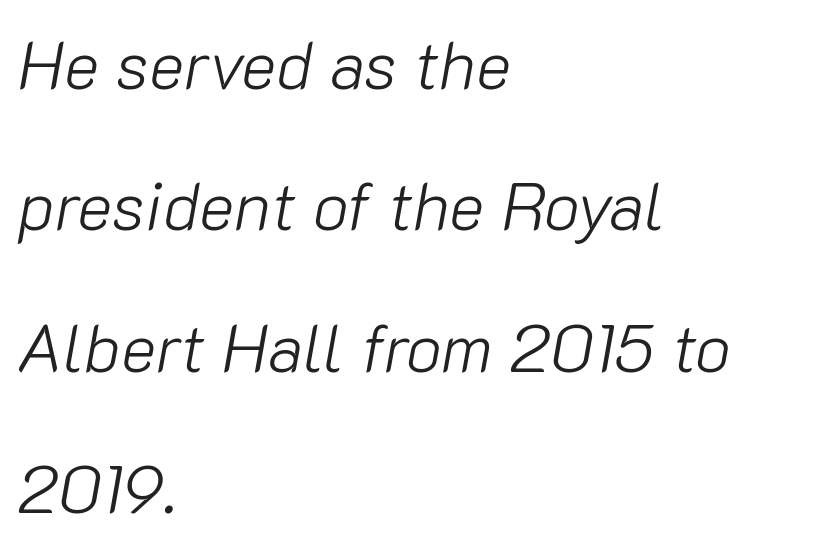
Short and long lines alike share a common starting point at left. A typesetter would call this zero additional tracking. Compared with ordinary roman type, these characters are visibly tilted. On a weight scale, this lands at 450 or below.
